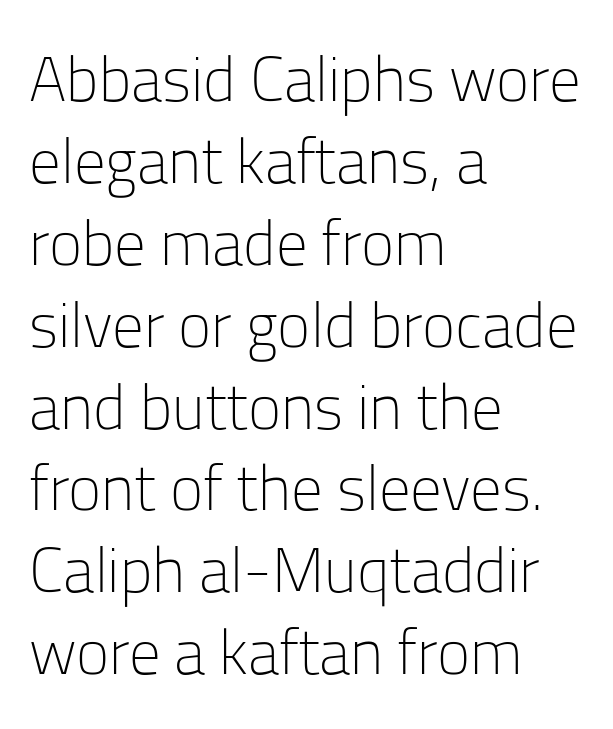
Q: Is the text bold? A: No.
Q: Is the text italic (slanted)? A: No, it is upright.
Q: Is the typeface a serif or a sans-serif typeface? A: Sans-serif.
Q: Is the text underlined? A: No.
Q: How is the paragraph aligned? A: Left-aligned.
Q: Is the spacing between letters normal or unusually wide? A: Normal.
Q: Is the spacing between lines tight, normal or loose? A: Normal.
Q: Width (condensed, normal, or wide)? A: Normal.
Q: Stroke contrast? A: Low.
Q: x-height? A: Medium.
Q: Monospaced? A: No.
